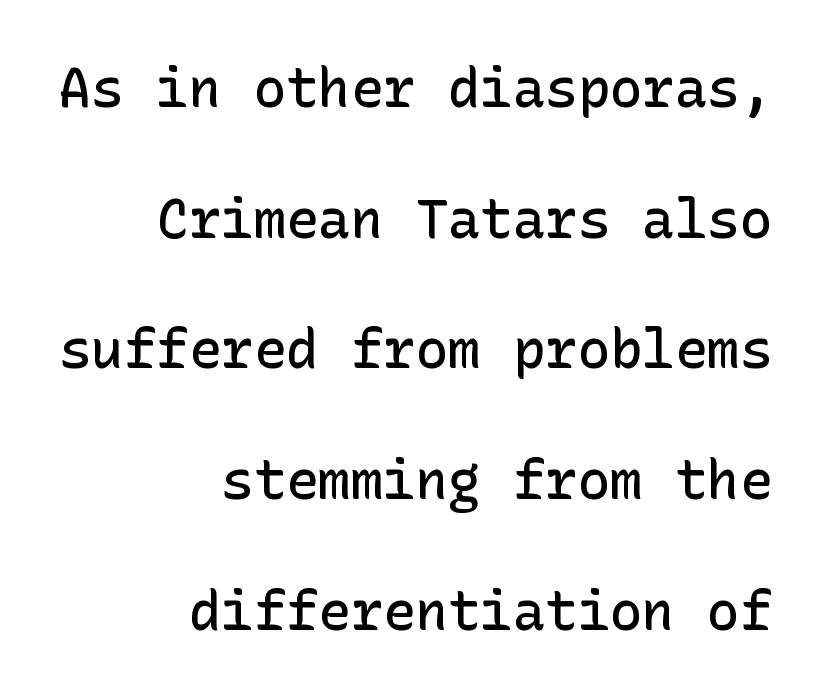
The image shows 54 px semibold sans-serif type, upright; set right-aligned, loose line spacing (2.42x), normal letter spacing, not underlined; low stroke contrast and a medium x-height.
